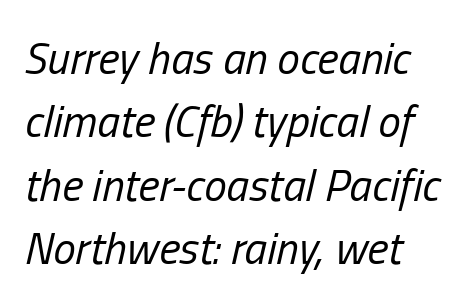
Q: Is the text bold? A: No.
Q: Is the text italic (slanted)? A: Yes, it leans right by about 13 degrees.
Q: Is the text underlined? A: No.
Q: How is the paragraph aligned? A: Left-aligned.
Q: Is the spacing between letters normal or unusually wide? A: Normal.
Q: Is the spacing between lines tight, normal or loose? A: Normal.
Q: Width (condensed, normal, or wide)? A: Condensed.
Q: Stroke contrast? A: Low.
Q: x-height? A: Medium.
Q: Monospaced? A: No.
